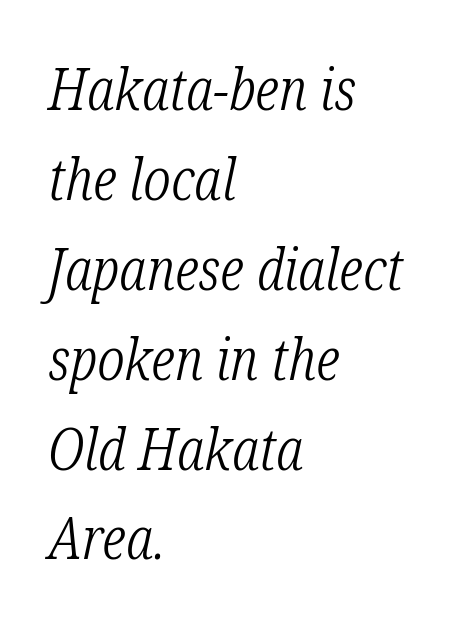
Summary of weight: not heavy and not bold. In terms of leading, this rendering sits right in the middle. The face used here is rendered with its standard letterfit. Casual observation: everything's shoved over to the left. Underlining? Definitely not there. Here the designer chose a conventional face with non-uniform glyph widths.
